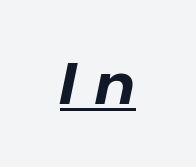
In designer terms, the underline attribute is active on this setting. Is this a fixed-width face? No — the glyphs have proportional, varying widths. Emphasis by weight is at full strength: bold. You could only call the tracking loose — the letters float apart.
